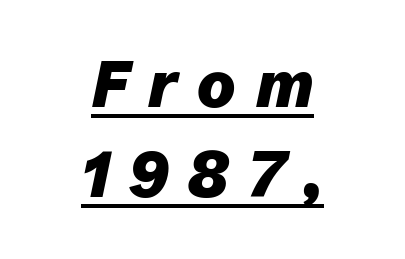
{"italic": "yes", "lean": "right", "slant_degrees": 12, "bold": "yes", "weight": "heavy", "width": "normal", "stroke_contrast": "low", "x_height": "medium", "monospaced": "no", "underline": "yes", "align": "center", "line_spacing": "normal", "line_spacing_ratio": 1.41, "letter_spacing": "wide", "letter_spacing_em": 0.31, "glyph_px": 64}
